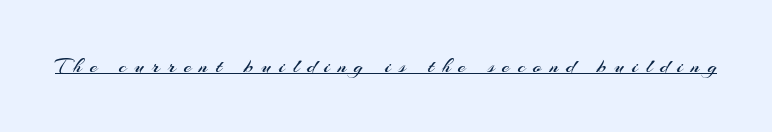
No extra ink here — the face is not bold. Loose tracking; the words dissolve into strings of separated letters. Notice how a bar underscores the lettering throughout.
